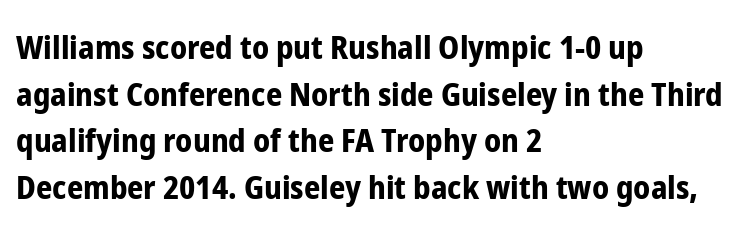
Q: Is the text bold? A: Yes.
Q: Is the text italic (slanted)? A: No, it is upright.
Q: Is the typeface a serif or a sans-serif typeface? A: Sans-serif.
Q: Is the text underlined? A: No.
Q: How is the paragraph aligned? A: Left-aligned.
Q: Is the spacing between letters normal or unusually wide? A: Normal.
Q: Is the spacing between lines tight, normal or loose? A: Normal.
Q: Width (condensed, normal, or wide)? A: Condensed.
Q: Stroke contrast? A: Low.
Q: x-height? A: Medium.
Q: Monospaced? A: No.
